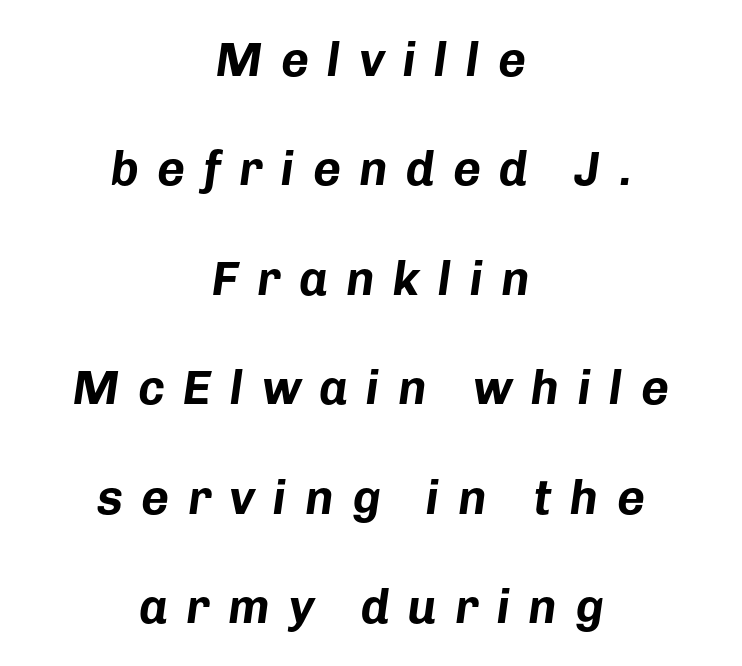
Leading is clearly above the norm, producing a sparse column. The rendering applies a slant to the glyphs. These lines stack symmetrically, like a column narrowing and widening about its center. Each row of text sits above clean, open space. I'd describe the lettering as bold — thick and assertive.
